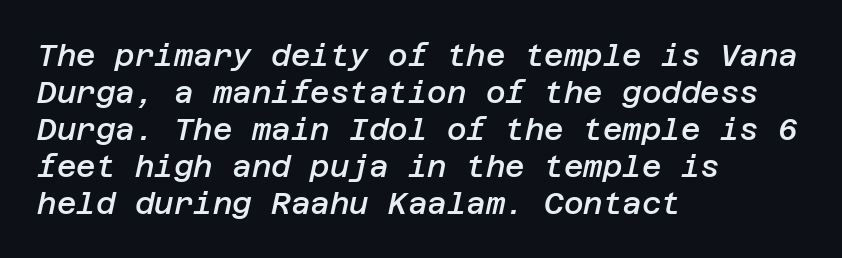
The image shows 30 px semibold type, italic (leaning right); set left-aligned, line spacing 1.23x, normal letter spacing, not underlined; low stroke contrast and a large x-height.
